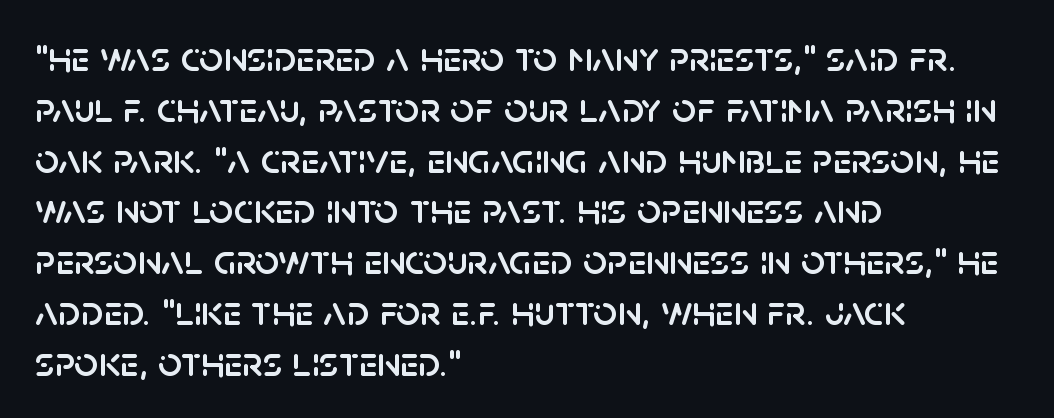
{"serif": "no", "italic": "no", "width": "normal", "stroke_contrast": "low", "x_height": "large", "monospaced": "no", "underline": "no", "align": "left", "line_spacing_ratio": 1.21, "letter_spacing": "normal", "letter_spacing_em": 0.0, "glyph_px": 42}
